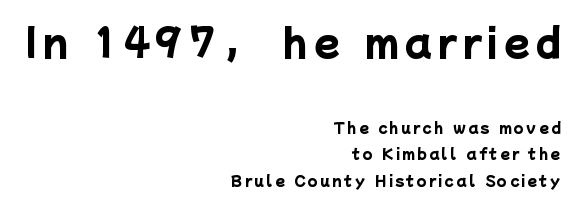
{"serif": "no", "bold": "yes", "weight": "heavy", "width": "normal", "stroke_contrast": "low", "x_height": "medium", "monospaced": "no", "underline": "no", "align": "right", "line_spacing": "loose", "line_spacing_ratio": 1.9, "larger_block": "first", "size_ratio": 2.64, "glyph_px": 37}
